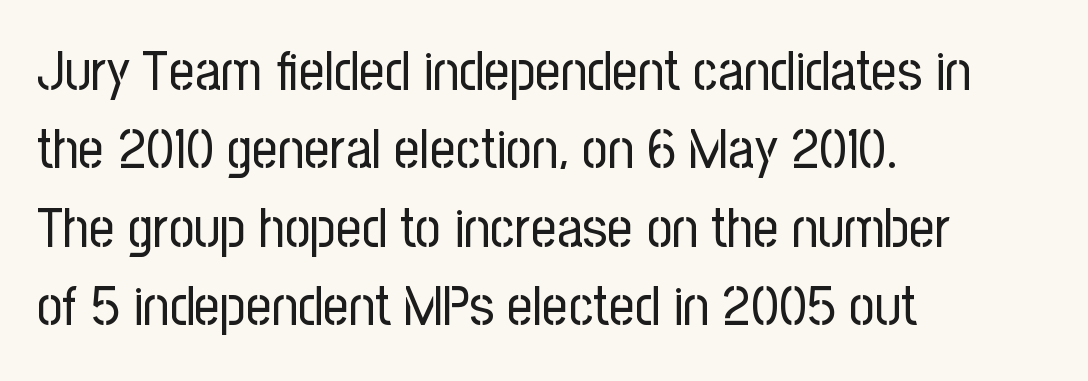
The image shows 56 px regular-weight, condensed sans-serif type, upright; set left-aligned, normal line spacing (1.4x), normal letter spacing, not underlined; low stroke contrast and a medium x-height.
